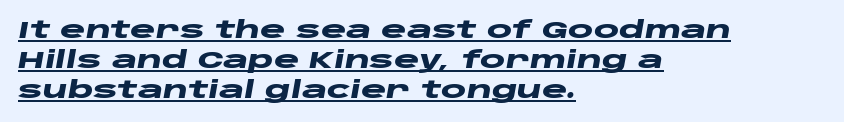
{"italic": "yes", "lean": "right", "slant_degrees": 10, "bold": "yes", "underline": "yes", "align": "left", "line_spacing": "normal", "line_spacing_ratio": 1.25, "letter_spacing": "normal", "letter_spacing_em": 0.0, "glyph_px": 24}
